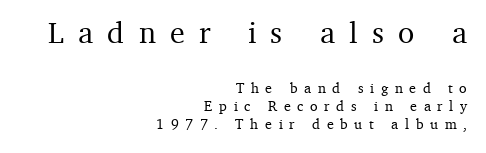
The lines sit at an ordinary, default distance from one another. Type without underlining. Looks like regular typesetting: each glyph gets only the width it needs. The letters in the upper block stand taller than those in the block below. It's the straight-up-and-down kind of type.
